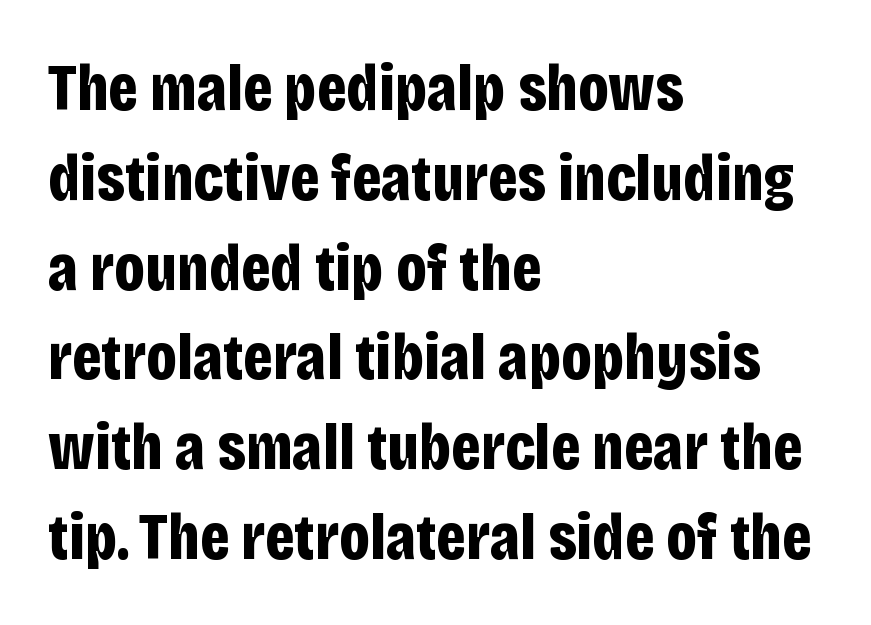
Q: Is the text bold? A: Yes.
Q: Is the text italic (slanted)? A: No, it is upright.
Q: Is the typeface a serif or a sans-serif typeface? A: Sans-serif.
Q: Is the text underlined? A: No.
Q: How is the paragraph aligned? A: Left-aligned.
Q: Is the spacing between letters normal or unusually wide? A: Normal.
Q: Is the spacing between lines tight, normal or loose? A: Normal.
Q: Width (condensed, normal, or wide)? A: Condensed.
Q: Stroke contrast? A: Low.
Q: x-height? A: Large.
Q: Monospaced? A: No.
